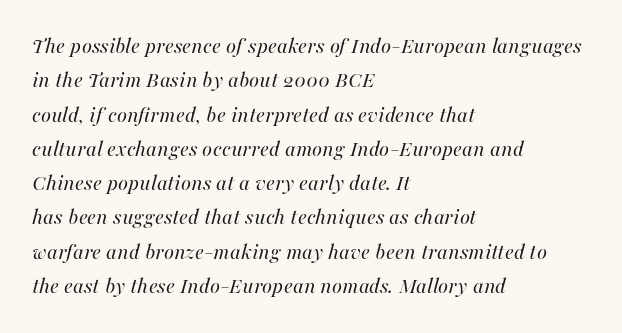
{"italic": "yes", "lean": "right", "slant_degrees": 16, "bold": "no", "underline": "no", "align": "left", "line_spacing": "normal", "line_spacing_ratio": 1.49, "letter_spacing": "normal", "letter_spacing_em": 0.0, "glyph_px": 23}
